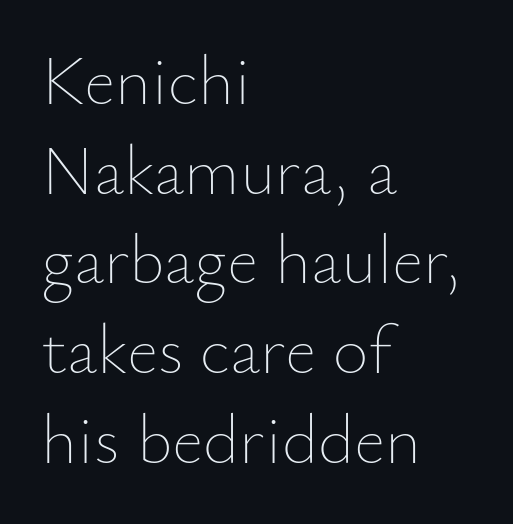
The image shows 69 px thin type, upright; set left-aligned, normal line spacing (1.3x), normal letter spacing, not underlined; low stroke contrast and a small x-height.
